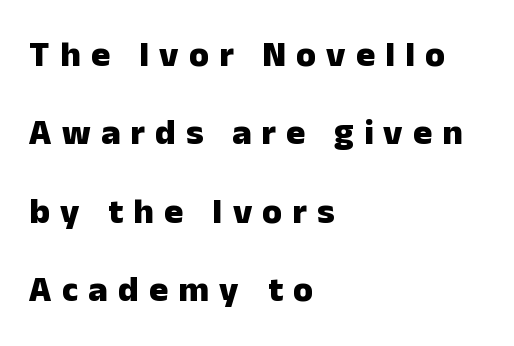
The image shows 36 px heavy sans-serif type, upright; set left-aligned, loose line spacing (2.18x), unusually wide letter spacing (+0.28 em), not underlined; low stroke contrast and a medium x-height.
